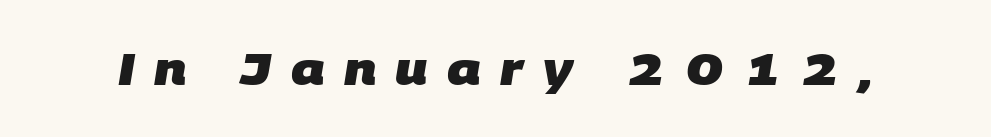
The image shows 45 px heavy sans-serif type; set unusually wide letter spacing (+0.43 em), not underlined; low stroke contrast and a large x-height.
